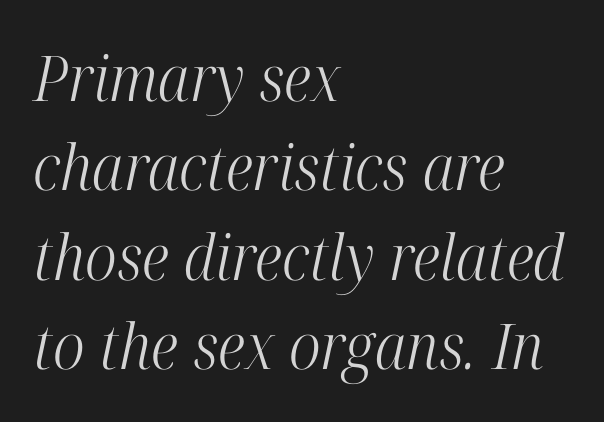
{"serif": "yes", "italic": "yes", "lean": "right", "slant_degrees": 12, "bold": "no", "weight": "light", "width": "condensed", "stroke_contrast": "high", "x_height": "medium", "monospaced": "no", "underline": "no", "align": "left", "line_spacing": "normal", "line_spacing_ratio": 1.42, "letter_spacing": "normal", "letter_spacing_em": 0.0, "glyph_px": 63}
